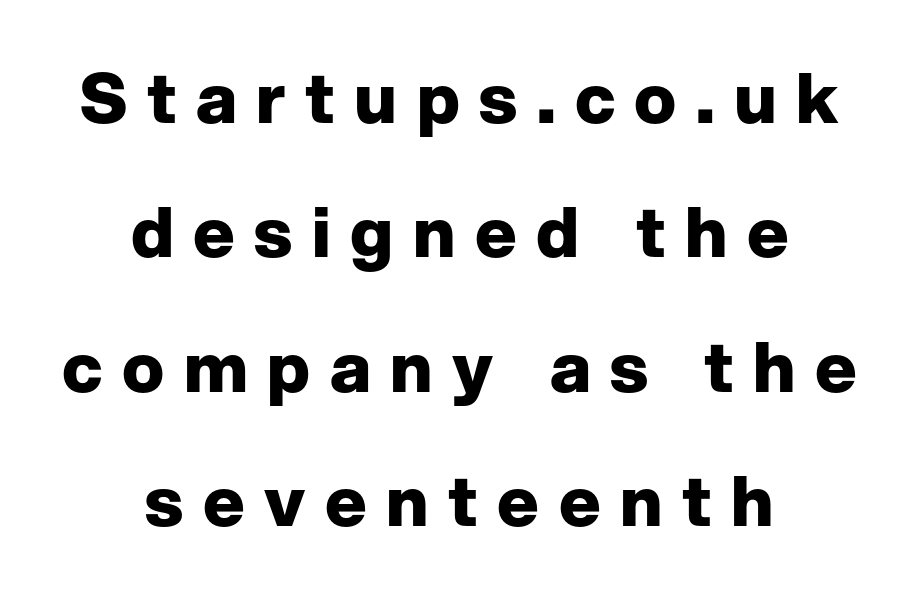
Does the lettering tilt? It doesn't — this is upright. Alignment: centered. These lines have a slow, spaced-out rhythm from letter to letter. Descenders are the only things crossing below the line. Note the varied advance widths — an 'i' is clearly narrower than an 'm'.
